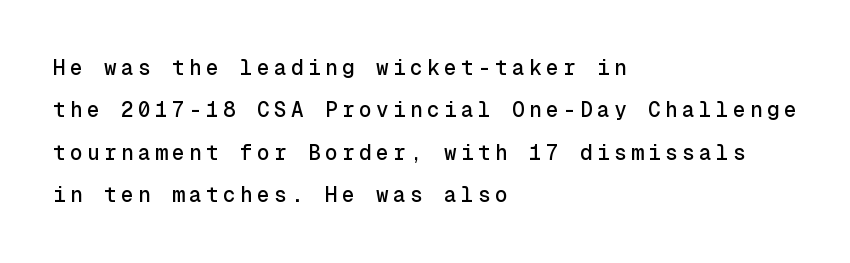
Rule under the text: the space is simply empty. If you drew a line through each stem, it would be perfectly vertical. The vertical gap from one line to the next is large. A student would call this left alignment; a typographer would say flush left, rag right. Observe the wide spacing: letters keep a clear distance from each other.
